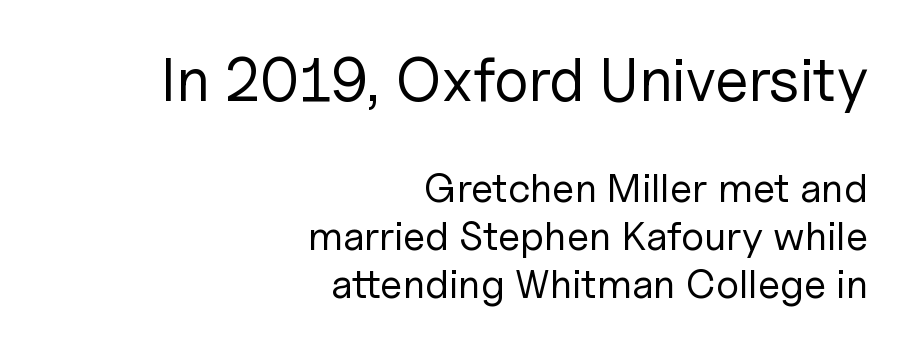
The image shows 61 px regular-weight sans-serif type, upright; set right-aligned, line spacing 1.17x, normal letter spacing, not underlined; the first (top) block is 1.49x larger; low stroke contrast and a medium x-height.
